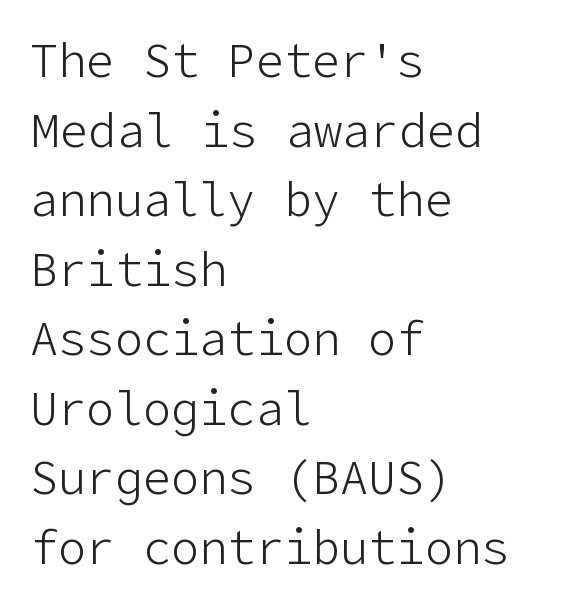
The image shows 47 px light sans-serif type, upright; set left-aligned, normal line spacing (1.48x), normal letter spacing, not underlined; low stroke contrast and a medium x-height.
